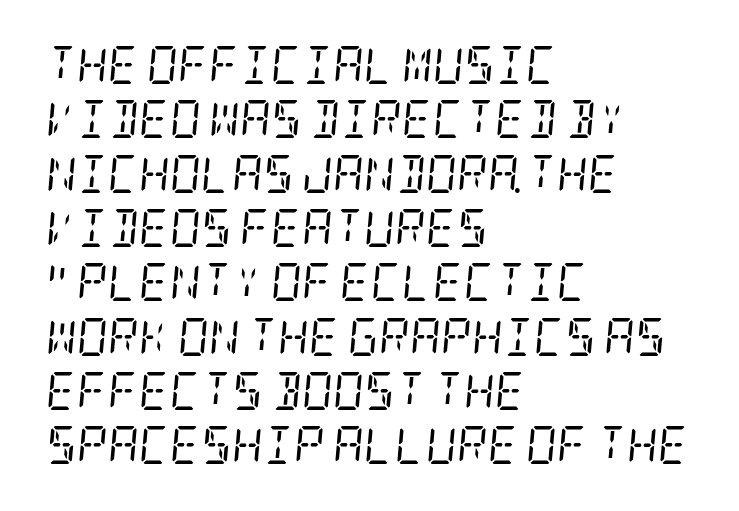
{"serif": "yes", "italic": "yes", "lean": "right", "slant_degrees": 5, "bold": "no", "weight": "regular", "width": "condensed", "stroke_contrast": "low", "x_height": "large", "underline": "no", "align": "left", "line_spacing": "normal", "line_spacing_ratio": 1.43, "letter_spacing": "normal", "letter_spacing_em": 0.0, "glyph_px": 38}
